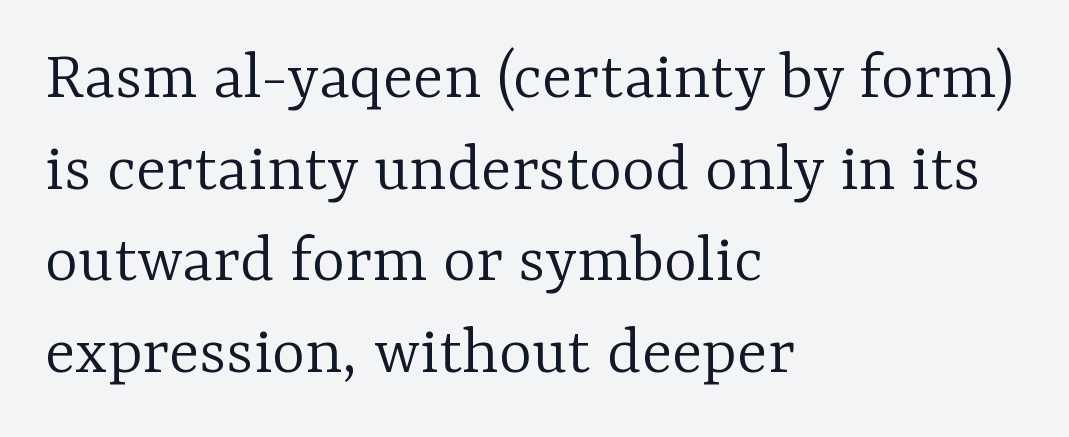
The image shows 71 px light serif type, upright; set left-aligned, normal line spacing (1.29x), normal letter spacing, not underlined; low stroke contrast and a medium x-height.
